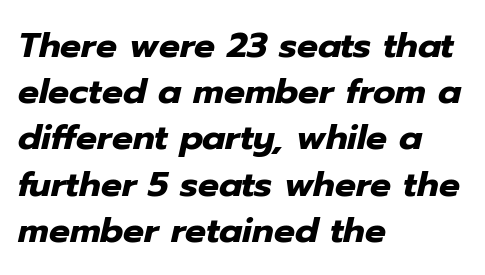
Q: Is the text bold? A: Yes.
Q: Is the text italic (slanted)? A: Yes, it leans right by about 12 degrees.
Q: Is the text underlined? A: No.
Q: How is the paragraph aligned? A: Left-aligned.
Q: Is the spacing between letters normal or unusually wide? A: Normal.
Q: Is the spacing between lines tight, normal or loose? A: Normal.
Q: Width (condensed, normal, or wide)? A: Normal.
Q: Stroke contrast? A: Low.
Q: x-height? A: Medium.
Q: Monospaced? A: No.
